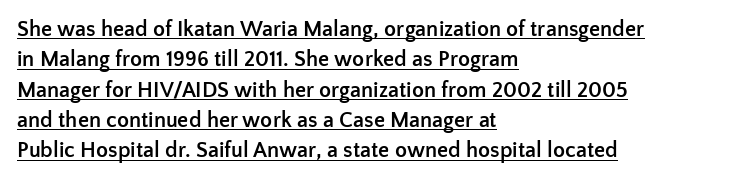
Q: Is the text bold? A: Yes.
Q: Is the text italic (slanted)? A: No, it is upright.
Q: Is the text underlined? A: Yes.
Q: How is the paragraph aligned? A: Left-aligned.
Q: Is the spacing between letters normal or unusually wide? A: Normal.
Q: Is the spacing between lines tight, normal or loose? A: Normal.
